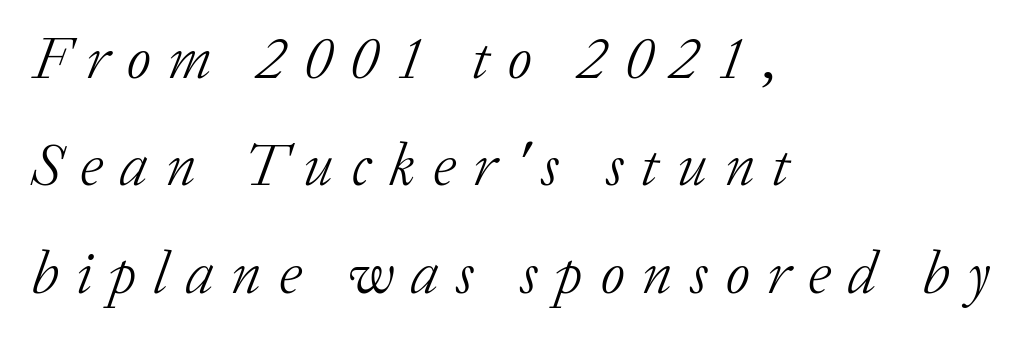
{"serif": "yes", "italic": "yes", "lean": "right", "slant_degrees": 20, "bold": "no", "weight": "light", "width": "normal", "stroke_contrast": "low", "x_height": "medium", "monospaced": "no", "underline": "no", "align": "left", "line_spacing_ratio": 1.79, "letter_spacing": "wide", "letter_spacing_em": 0.29, "glyph_px": 60}
